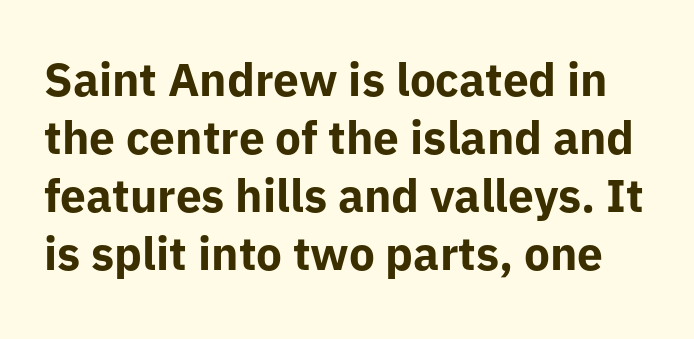
Q: Is the text bold? A: Yes.
Q: Is the text italic (slanted)? A: No, it is upright.
Q: Is the typeface a serif or a sans-serif typeface? A: Sans-serif.
Q: Is the text underlined? A: No.
Q: Is the spacing between letters normal or unusually wide? A: Normal.
Q: Is the spacing between lines tight, normal or loose? A: Normal.
Q: Width (condensed, normal, or wide)? A: Normal.
Q: Stroke contrast? A: Low.
Q: x-height? A: Medium.
Q: Monospaced? A: No.
